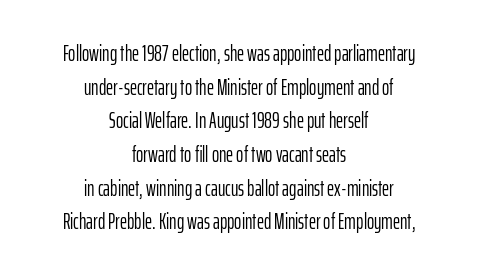
Q: Is the text bold? A: No.
Q: Is the text italic (slanted)? A: No, it is upright.
Q: Is the text underlined? A: No.
Q: How is the paragraph aligned? A: Centered.
Q: Is the spacing between letters normal or unusually wide? A: Normal.
Q: Is the spacing between lines tight, normal or loose? A: Normal.
